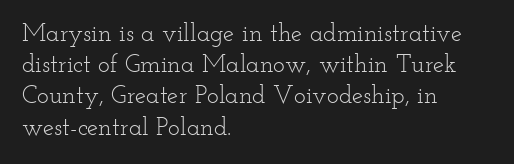
Spacing between characters is what you'd get straight out of the box. Ordinary non-slanted type is in use. The compositor pushed each line to the left boundary. Rows of type keep a routine distance in the vertical direction.
